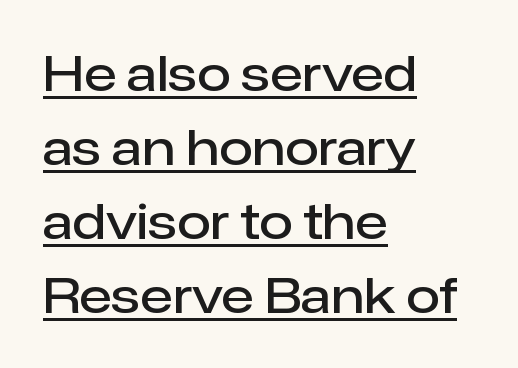
{"serif": "no", "italic": "no", "bold": "semi", "weight": "semibold", "width": "normal", "stroke_contrast": "low", "x_height": "medium", "monospaced": "no", "underline": "yes", "align": "left", "line_spacing": "normal", "line_spacing_ratio": 1.51, "letter_spacing": "normal", "letter_spacing_em": 0.0, "glyph_px": 49}
